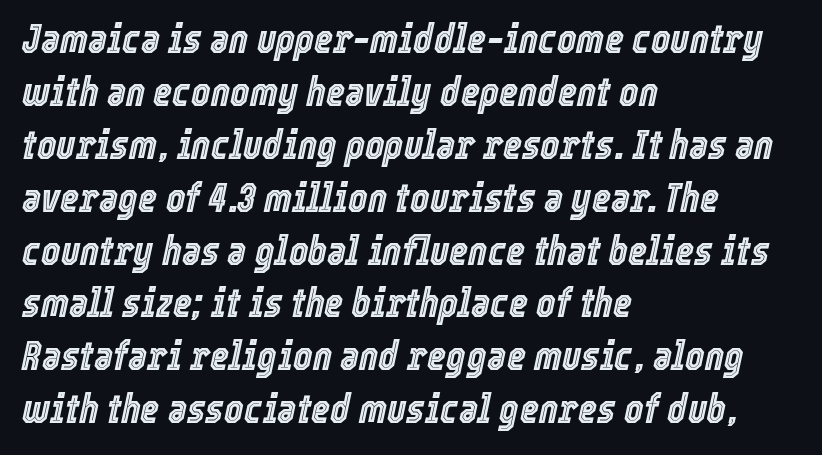
The image shows 41 px condensed type, italic (leaning right); set left-aligned, normal line spacing (1.29x), normal letter spacing, not underlined; a medium x-height.
